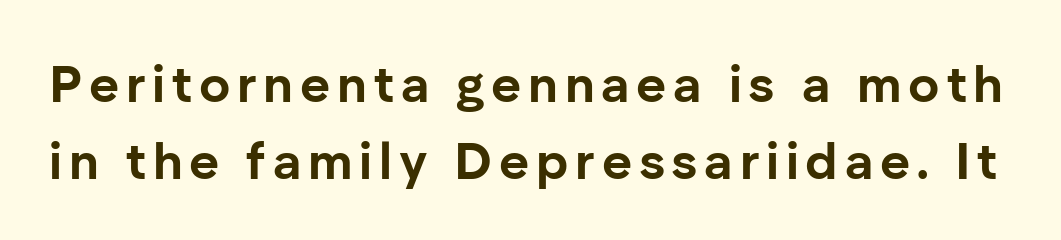
What weight is shown? A full bold with thick strokes. The lettering holds an erect, upright posture throughout. The face used here is proportionally spaced, like ordinary book or web type. Does the type have serifs? No, each stem ends abruptly. Plain, unruled lines of type. The block of text has a typical density, with ordinary space between rows.
